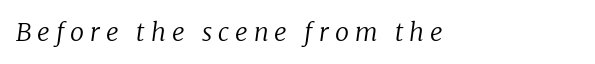
{"italic": "yes", "lean": "right", "slant_degrees": 8, "bold": "no", "underline": "no", "letter_spacing": "wide", "letter_spacing_em": 0.24, "glyph_px": 25}
